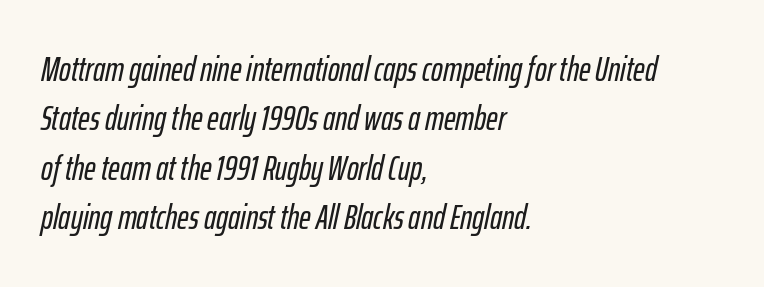
The passage shown stacks its lines at a standard gap. Notice how the passage keeps a crisp vertical edge on the left only. Honestly, the letter spacing is just normal — you wouldn't notice it. You can tell it's italic because the verticals aren't actually vertical.
